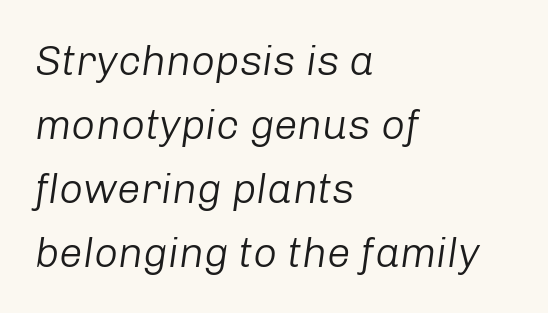
The image shows 42 px light type, italic (leaning right); set left-aligned, normal line spacing (1.52x), normal letter spacing, not underlined; low stroke contrast and a medium x-height.
